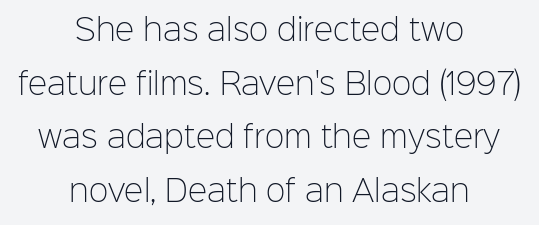
The image shows 29 px light sans-serif type, upright; set centered, line spacing 1.85x, normal letter spacing, not underlined; low stroke contrast and a medium x-height.
